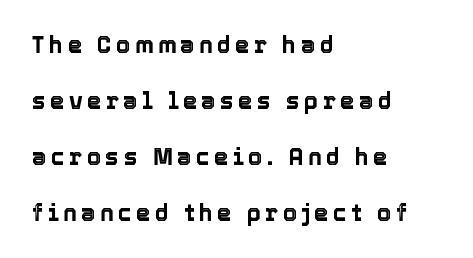
{"italic": "no", "underline": "no", "align": "left", "line_spacing": "loose", "line_spacing_ratio": 2.43, "glyph_px": 23}
